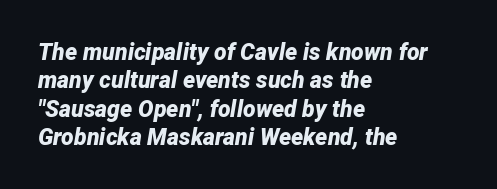
Q: Is the text bold? A: Yes.
Q: Is the text italic (slanted)? A: Yes, it leans right by about 12 degrees.
Q: Is the text underlined? A: No.
Q: How is the paragraph aligned? A: Left-aligned.
Q: Is the spacing between letters normal or unusually wide? A: Normal.
